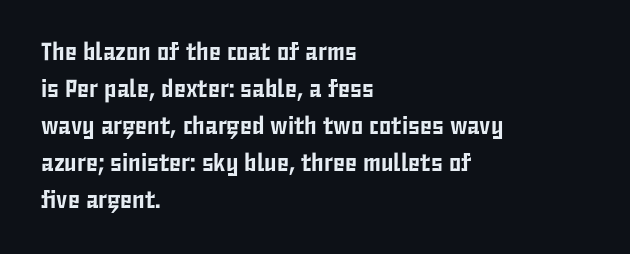
The space beneath each line is pristine and unruled. Compared with typical paragraphs, the rows here are spaced about the same. Notice how the passage keeps a crisp vertical edge on the left only. Short note: letters normally spaced.
